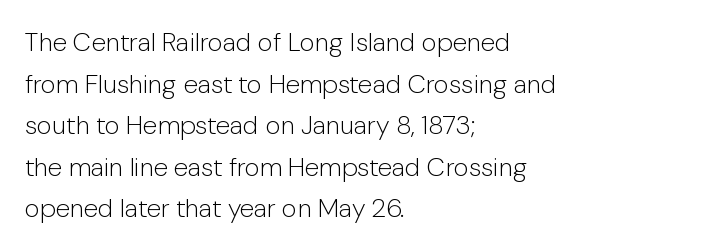
Rule under the text: the space is simply empty. One-word summary of the alignment: left. Stroke thickness stays within the range of a standard reading face or lighter. Rows of type keep a routine distance in the vertical direction. Ascenders rise straight up at ninety degrees. The tracking reads as untouched default to a designer's eye.
